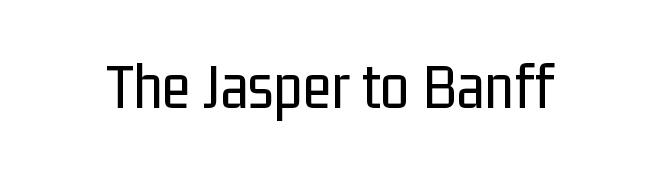
Q: Is the text bold? A: No.
Q: Is the text italic (slanted)? A: No, it is upright.
Q: Is the typeface a serif or a sans-serif typeface? A: Sans-serif.
Q: Is the text underlined? A: No.
Q: Is the spacing between letters normal or unusually wide? A: Normal.
Q: Width (condensed, normal, or wide)? A: Condensed.
Q: Stroke contrast? A: Low.
Q: x-height? A: Medium.
Q: Monospaced? A: No.
